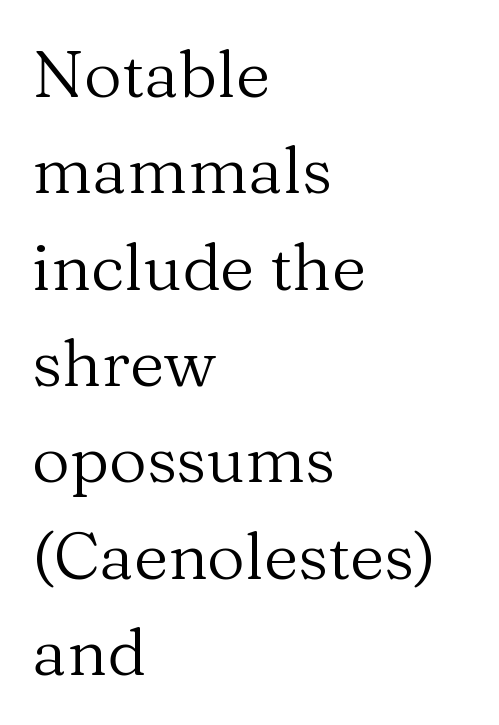
The designer left line spacing at the default. Words appear dense and cohesive because spacing is normal. Nobody drew a line under any word here. Do the characters align in a grid? No, the font is proportional.
